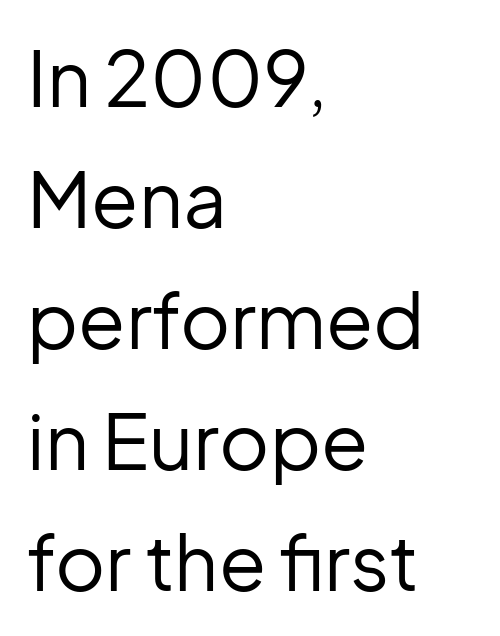
{"serif": "no", "italic": "no", "bold": "no", "weight": "regular", "width": "normal", "stroke_contrast": "low", "x_height": "medium", "monospaced": "no", "underline": "no", "align": "left", "line_spacing": "normal", "line_spacing_ratio": 1.57, "letter_spacing": "normal", "letter_spacing_em": 0.0, "glyph_px": 77}
